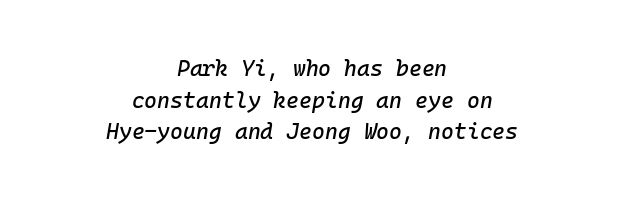
Q: Is the text italic (slanted)? A: Yes, it leans right by about 10 degrees.
Q: Is the text underlined? A: No.
Q: How is the paragraph aligned? A: Centered.
Q: Is the spacing between letters normal or unusually wide? A: Normal.
Q: Is the spacing between lines tight, normal or loose? A: Normal.
